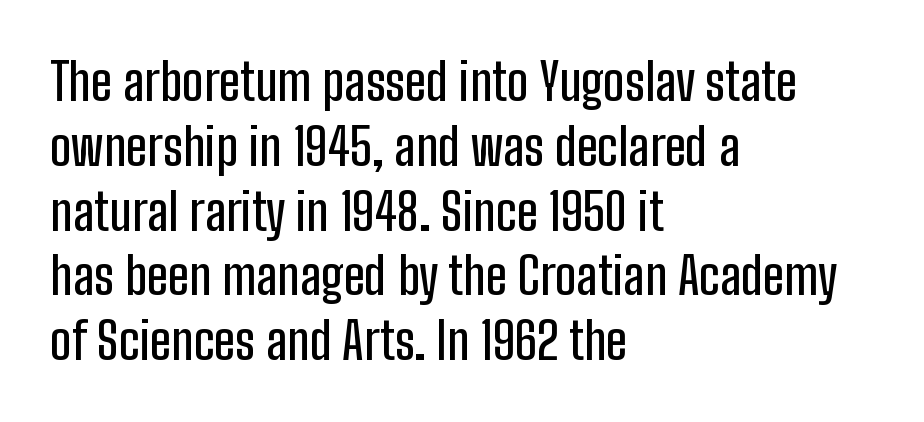
The image shows 51 px condensed sans-serif type, upright; set left-aligned, normal line spacing (1.27x), normal letter spacing, not underlined; low stroke contrast and a medium x-height.
